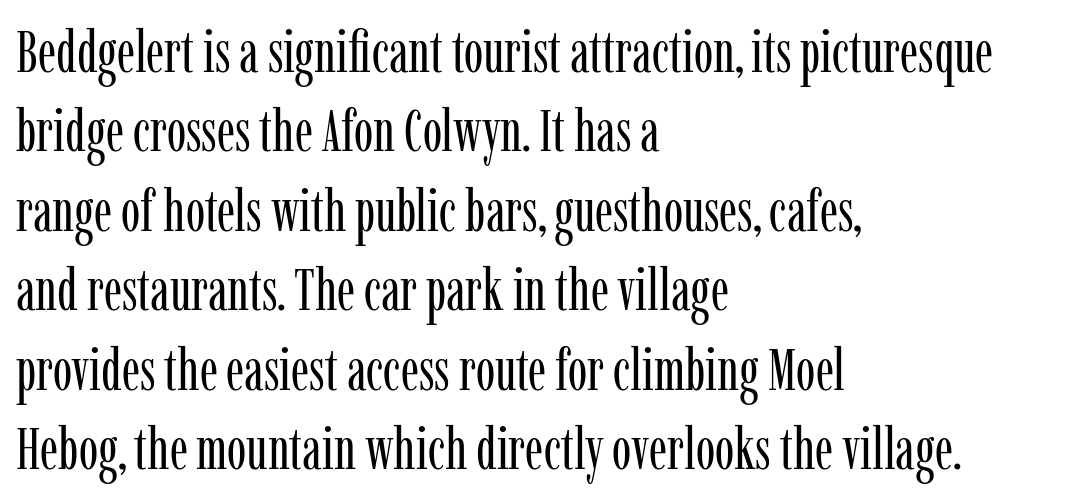
{"serif": "yes", "italic": "no", "bold": "no", "weight": "regular", "width": "condensed", "stroke_contrast": "low", "x_height": "medium", "monospaced": "no", "underline": "no", "align": "left", "line_spacing": "normal", "line_spacing_ratio": 1.37, "letter_spacing": "normal", "letter_spacing_em": 0.0, "glyph_px": 58}
